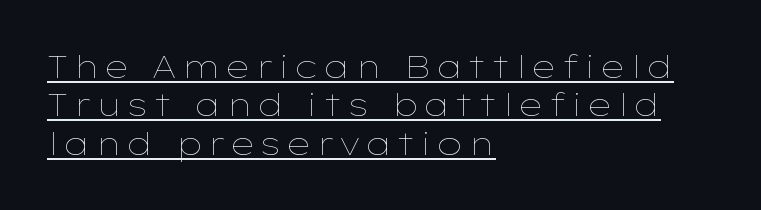
Q: Is the text bold? A: No.
Q: Is the text italic (slanted)? A: No, it is upright.
Q: Is the text underlined? A: Yes.
Q: How is the paragraph aligned? A: Left-aligned.
Q: Width (condensed, normal, or wide)? A: Wide.
Q: Stroke contrast? A: Low.
Q: x-height? A: Medium.
Q: Monospaced? A: No.
